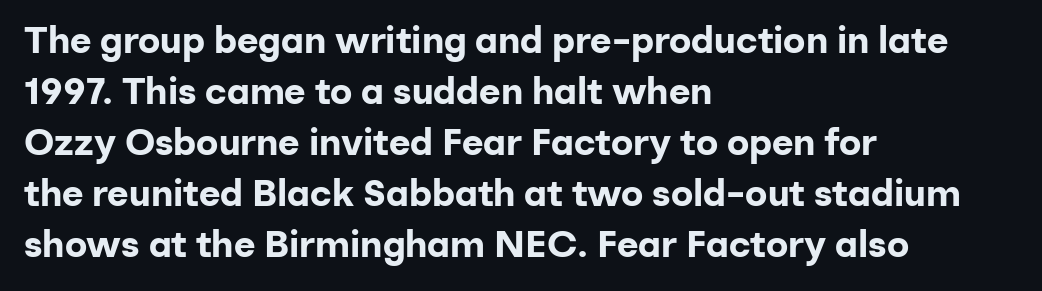
Alignment: flush left. Notice how thick the strokes are: this is what a full bold looks like. Think of a printed novel: that variable character pitch is what you see here. Regular leading. Vertical strokes here are truly vertical.
